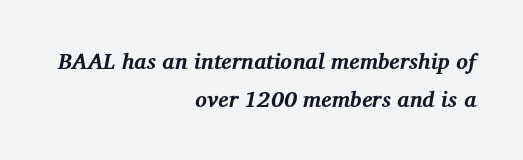
The image shows 22 px bold type, italic (leaning right); set right-aligned, line spacing 1.71x, normal letter spacing, not underlined.
